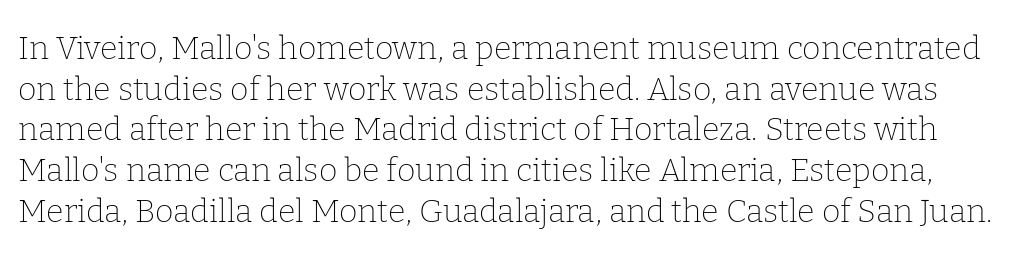
Is this a heavy cut? Hardly; it is regular or lighter. Is the letter spacing exaggerated? No — it looks like the ordinary default. Rows of type keep a routine distance in the vertical direction. This rendering features lettering with no underline. Rendered with straight, roman letterforms.
